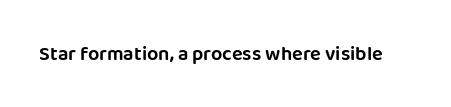
Q: Is the text italic (slanted)? A: No, it is upright.
Q: Is the text underlined? A: No.
Q: Is the spacing between letters normal or unusually wide? A: Normal.
